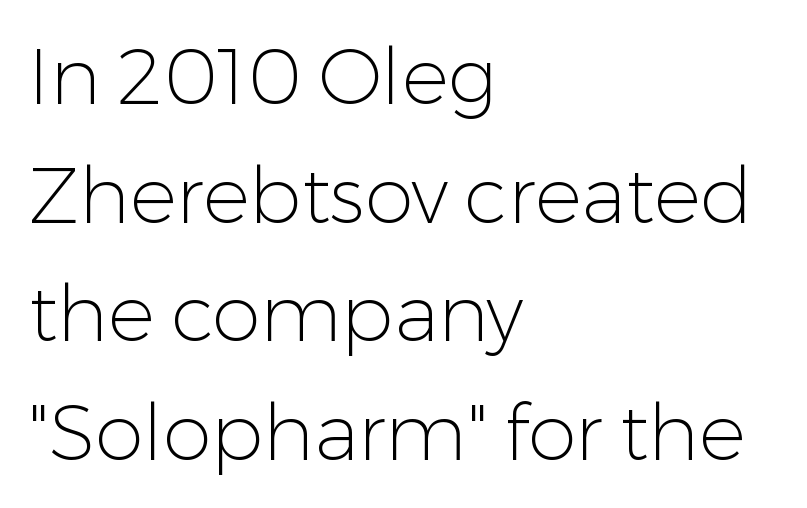
Plain, unruled lines of type. Is the letter spacing exaggerated? No — it looks like the ordinary default. Weight: in the light-to-regular range. Vertical spacing — default. Serif or sans? Sans — the stroke terminals are bare.
